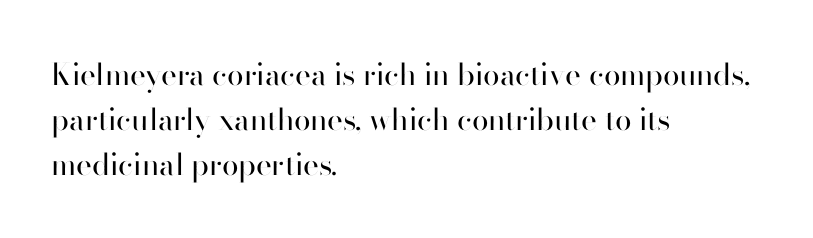
Q: Is the text bold? A: No.
Q: Is the text italic (slanted)? A: No, it is upright.
Q: Is the typeface a serif or a sans-serif typeface? A: Sans-serif.
Q: Is the text underlined? A: No.
Q: How is the paragraph aligned? A: Left-aligned.
Q: Is the spacing between letters normal or unusually wide? A: Normal.
Q: Is the spacing between lines tight, normal or loose? A: Normal.
Q: Width (condensed, normal, or wide)? A: Normal.
Q: Stroke contrast? A: High.
Q: x-height? A: Small.
Q: Monospaced? A: No.
